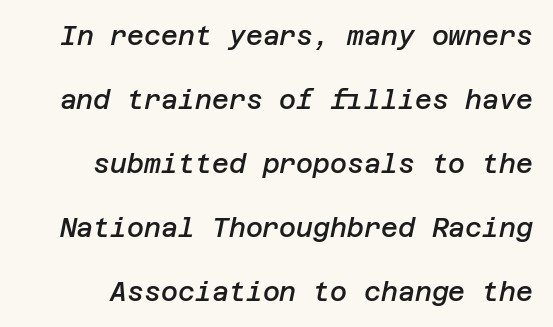
Q: Is the text bold? A: Semi-bold.
Q: Is the text italic (slanted)? A: Yes, it leans right by about 12 degrees.
Q: Is the text underlined? A: No.
Q: Is the spacing between letters normal or unusually wide? A: Normal.
Q: Is the spacing between lines tight, normal or loose? A: Loose.
